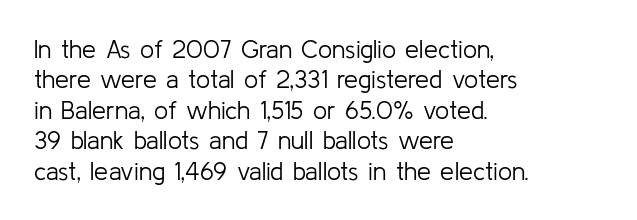
Nope, not italic — everything's standing straight. Only glyphs here, with clear space below each row. Leftover space on each line is placed entirely after the last word. The gaps between neighbouring characters are ordinary and unremarkable. A light-to-regular cut is what we see here.
